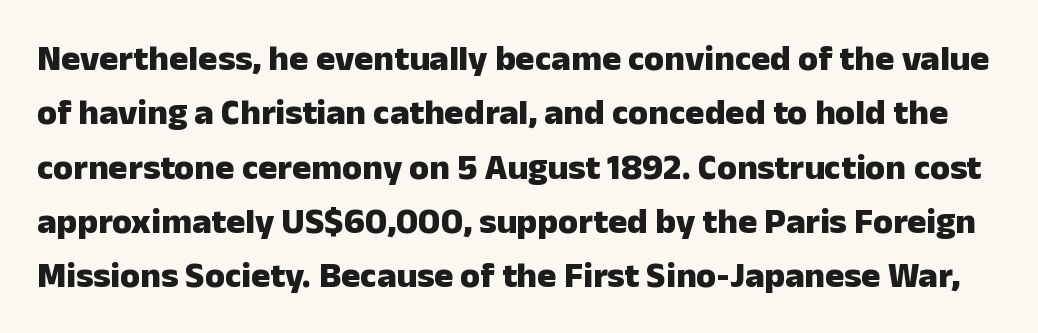
The font is running at its bold setting. The string is rendered with underlining switched off. Inter-character spacing is left at the font's built-in metrics. Regarding leading, the lines here are spaced in the standard way.
